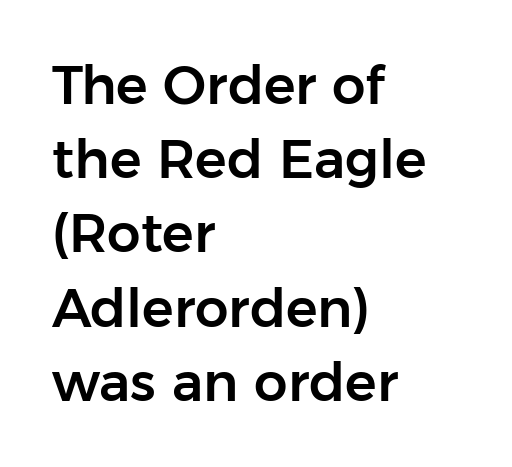
This sample is left-justified, so line endings fall wherever the words run out. These lines are composed in type without serifs. Does extra space separate the letters? No, they use regular spacing. The type sits square on the baseline with zero lean. Baseline-to-baseline distance is the conventional proportion of letter height. Spacing verdict: proportional, widths tailored to each character.
